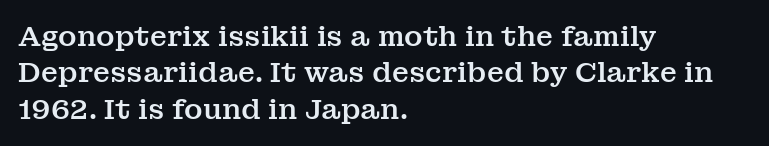
{"serif": "yes", "italic": "no", "width": "normal", "stroke_contrast": "medium", "x_height": "medium", "monospaced": "no", "underline": "no", "align": "left", "line_spacing": "normal", "line_spacing_ratio": 1.3, "letter_spacing": "normal", "letter_spacing_em": 0.0, "glyph_px": 28}
